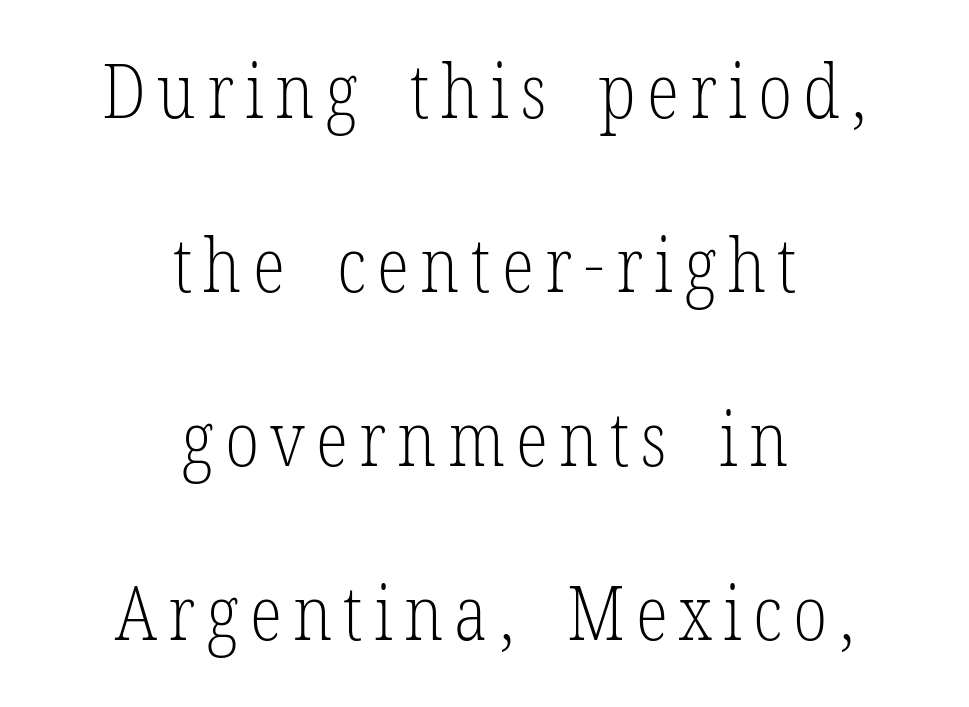
The image shows 75 px light, condensed serif type, upright; set centered, loose line spacing (2.32x), not underlined; low stroke contrast and a medium x-height.
